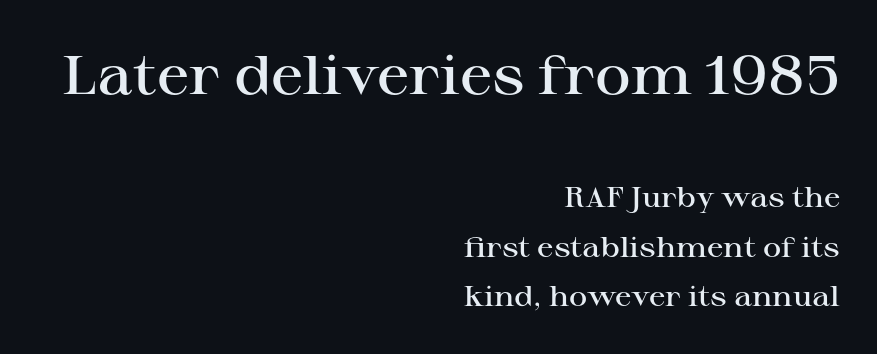
{"serif": "yes", "italic": "no", "bold": "semi", "weight": "semibold", "width": "wide", "stroke_contrast": "high", "x_height": "medium", "monospaced": "no", "underline": "no", "align": "right", "line_spacing_ratio": 1.77, "letter_spacing": "normal", "letter_spacing_em": 0.0, "larger_block": "first", "size_ratio": 1.96, "glyph_px": 55}
